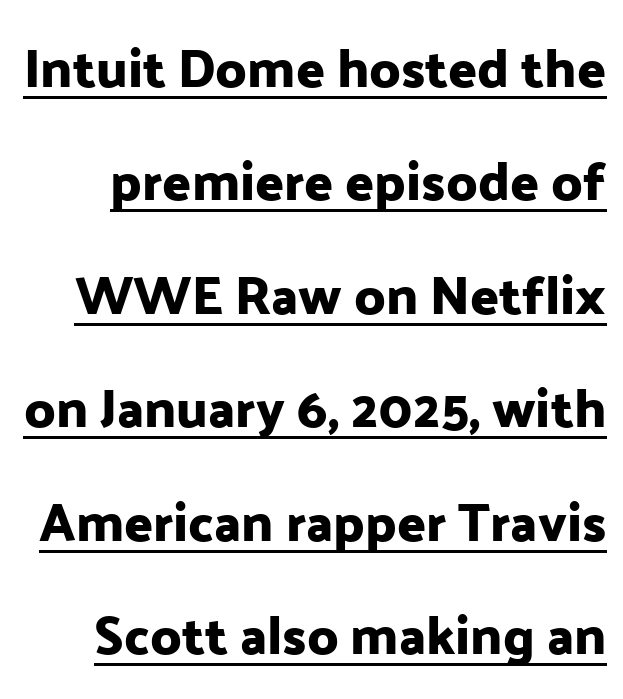
Characters remain perfectly vertical along every line. Here the designer chose a conventional face with non-uniform glyph widths. The passage shown is typeset with a sans-serif family. How are the letters spaced? Ordinarily, with no added tracking. In designer terms, the underline attribute is active on this setting. Does the leading feel generous? Absolutely, it's lavish.
